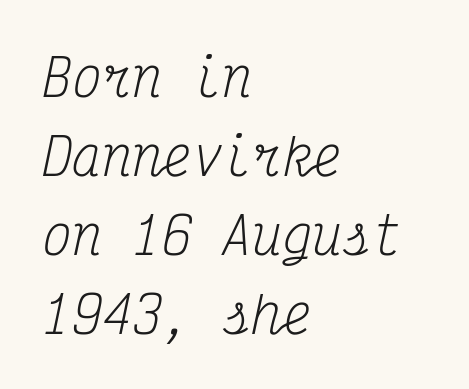
Q: Is the text bold? A: No.
Q: Is the text italic (slanted)? A: Yes, it leans right by about 12 degrees.
Q: Is the typeface a serif or a sans-serif typeface? A: Serif.
Q: Is the text underlined? A: No.
Q: How is the paragraph aligned? A: Left-aligned.
Q: Is the spacing between letters normal or unusually wide? A: Normal.
Q: Is the spacing between lines tight, normal or loose? A: Normal.
Q: Width (condensed, normal, or wide)? A: Condensed.
Q: Stroke contrast? A: Medium.
Q: x-height? A: Medium.
Q: Monospaced? A: Yes.
